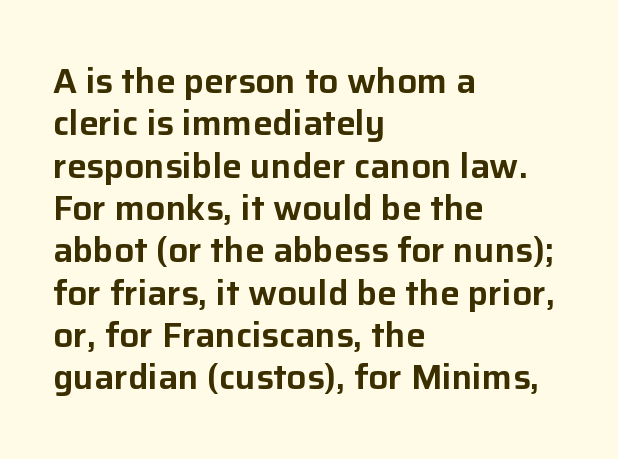
The image shows 35 px sans-serif type, upright; set left-aligned, line spacing 1.21x, normal letter spacing, not underlined; low stroke contrast and a medium x-height.
